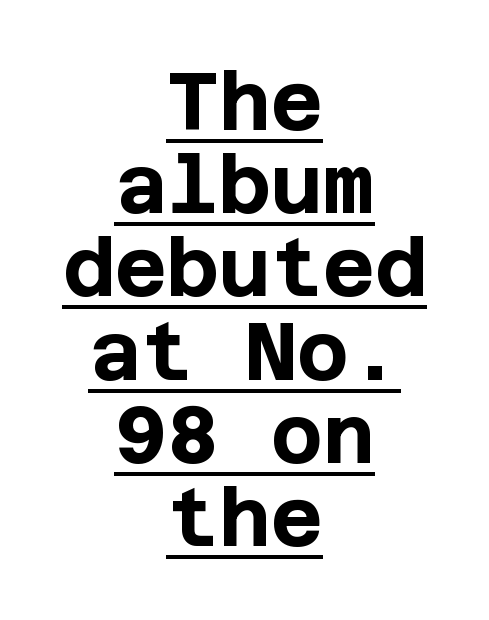
Do the letters lean? They stand straight. This rendering features underlined lettering. What's the leading like? Squeezed, with rows nearly overlapping. The whitespace from short lines is split evenly between both sides.
